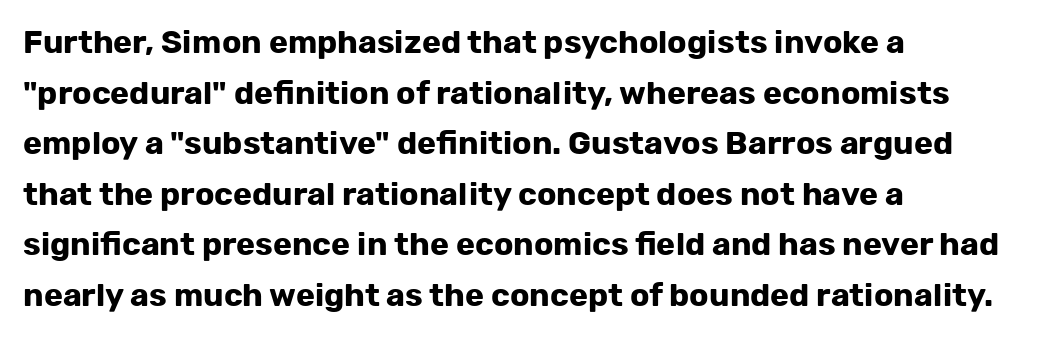
{"serif": "no", "italic": "no", "bold": "yes", "weight": "bold", "width": "normal", "stroke_contrast": "low", "x_height": "medium", "monospaced": "no", "underline": "no", "align": "left", "line_spacing": "normal", "line_spacing_ratio": 1.58, "letter_spacing": "normal", "letter_spacing_em": 0.0, "glyph_px": 32}
